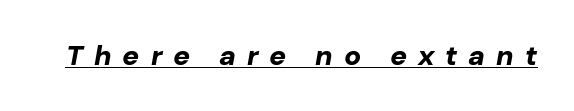
Chunky letters — that's bold for sure. Display-style spreading of the glyphs; the letterfit is very open. This sample has the flowing, uneven cadence of proportional lettering. Somebody hit Ctrl+U on this one — the words are underlined. Characters are canted at an angle relative to the baseline's perpendicular.
